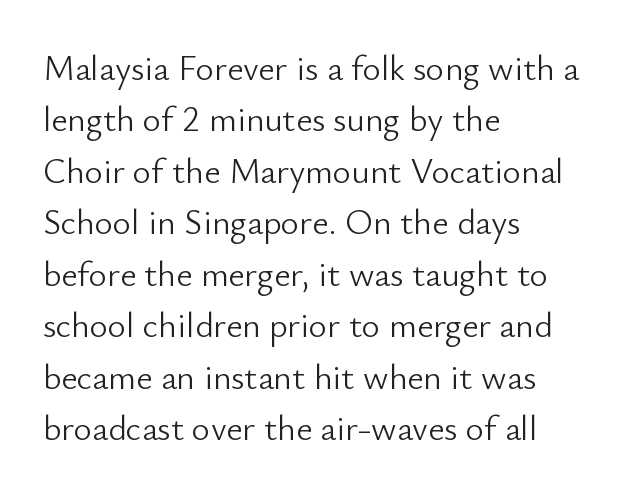
The image shows 35 px light sans-serif type, upright; set left-aligned, normal line spacing (1.47x), normal letter spacing, not underlined; low stroke contrast and a small x-height.
